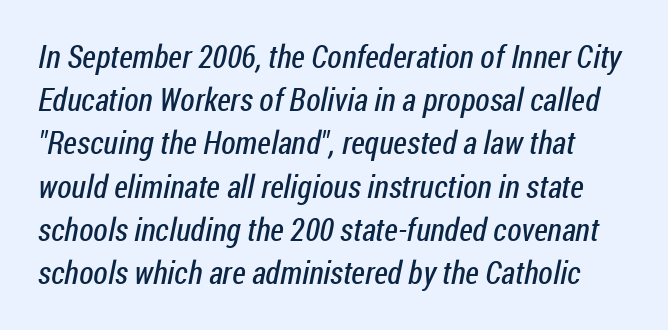
{"serif": "no", "bold": "no", "weight": "regular", "width": "condensed", "stroke_contrast": "low", "x_height": "medium", "monospaced": "no", "underline": "no", "line_spacing": "normal", "line_spacing_ratio": 1.35, "letter_spacing": "normal", "letter_spacing_em": 0.0, "glyph_px": 32}
